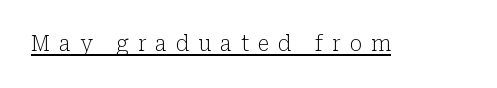
The image shows 21 px text type, upright; set unusually wide letter spacing (+0.42 em), underlined.
